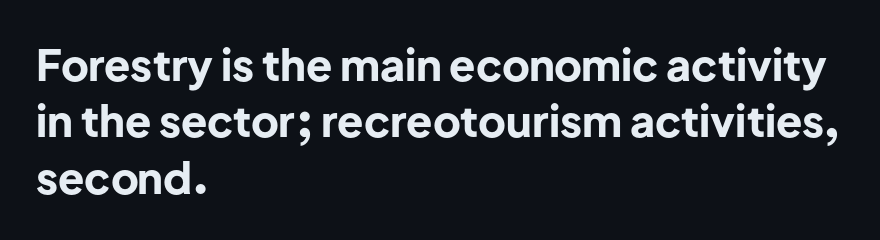
The font is running at its bold setting. A typesetter would label this face a sans. No italicization has been applied; the sample stays upright. Typeset ragged right — the left edge is the straight one. Spacing verdict: proportional, widths tailored to each character. Rule under the text: the space is simply empty.
